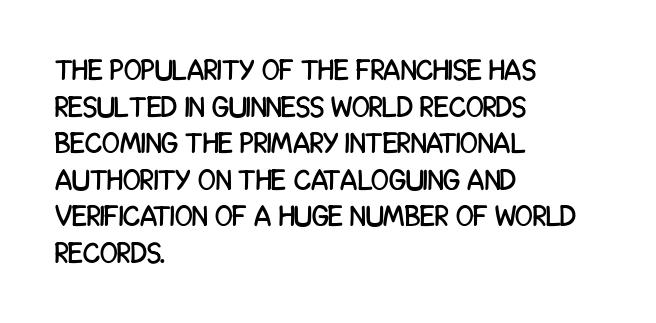
{"serif": "no", "italic": "no", "width": "condensed", "stroke_contrast": "low", "x_height": "large", "monospaced": "no", "underline": "no", "align": "left", "line_spacing": "normal", "line_spacing_ratio": 1.26, "letter_spacing": "normal", "letter_spacing_em": 0.0, "glyph_px": 29}
